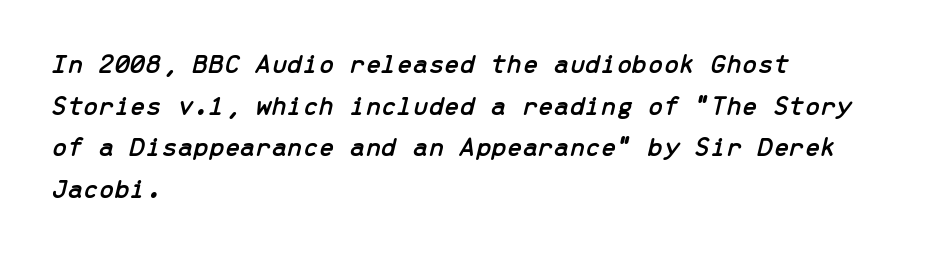
The image shows 28 px text type, italic (leaning right), monospaced; set left-aligned, normal line spacing (1.49x), normal letter spacing, not underlined; low stroke contrast and a medium x-height.
